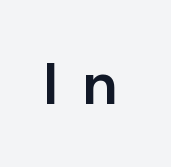
Q: Is the text bold? A: Semi-bold.
Q: Is the text italic (slanted)? A: No, it is upright.
Q: Is the typeface a serif or a sans-serif typeface? A: Sans-serif.
Q: Is the text underlined? A: No.
Q: Is the spacing between letters normal or unusually wide? A: Unusually wide.
Q: Width (condensed, normal, or wide)? A: Normal.
Q: Stroke contrast? A: Low.
Q: x-height? A: Medium.
Q: Monospaced? A: No.
